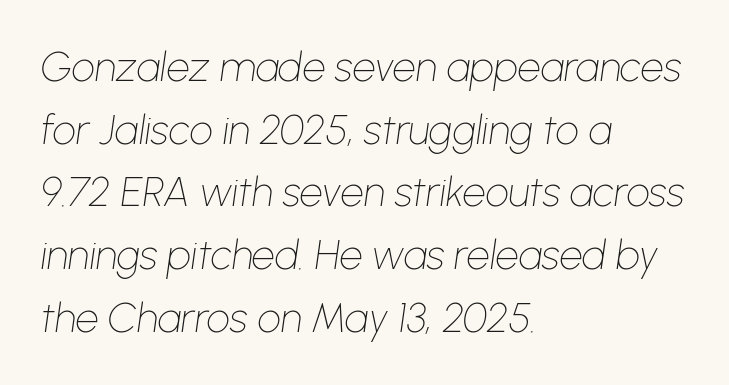
Letters rest on an invisible, unmarked baseline. These glyphs show unthickened strokes, regular width or finer. Think of a printed novel: that variable character pitch is what you see here. Observe the ordinary spacing: letters are neighbours, not strangers.
